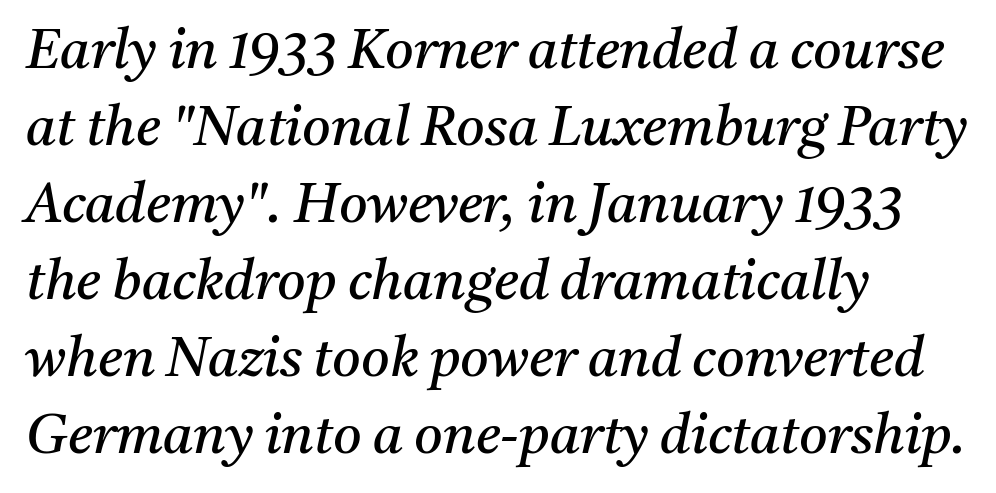
Yep, those are serifs on the letters. The letters sit at their default tracking, neither squeezed nor spread. Is the type heavy? It reads as light-to-regular instead. This rendering uses left alignment, leaving the right contour irregular. Has an underline been added? It has not. The rendering uses natural spacing where letterforms have individual widths.
